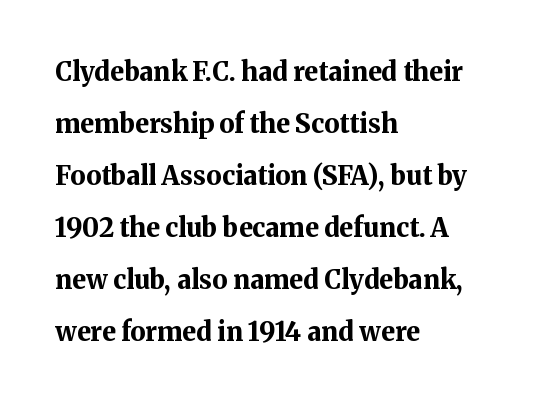
The image shows 26 px bold type, upright; set left-aligned, loose line spacing (2.0x), normal letter spacing, not underlined.
